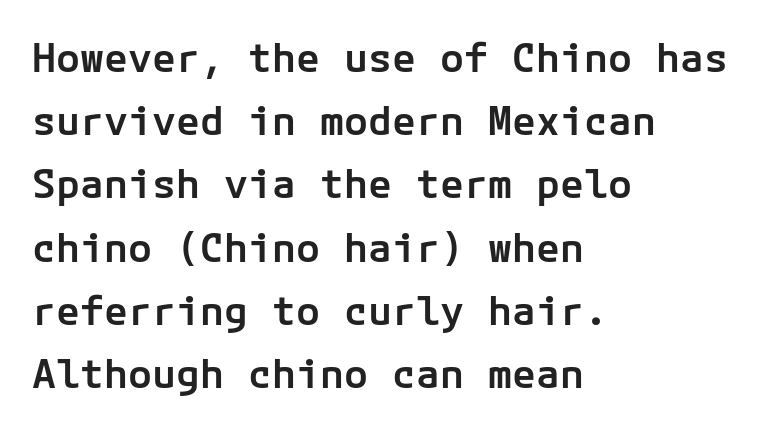
{"serif": "no", "italic": "no", "bold": "semi", "weight": "semibold", "width": "normal", "stroke_contrast": "low", "x_height": "medium", "underline": "no", "align": "left", "line_spacing": "normal", "line_spacing_ratio": 1.58, "letter_spacing": "normal", "letter_spacing_em": 0.0, "glyph_px": 40}
